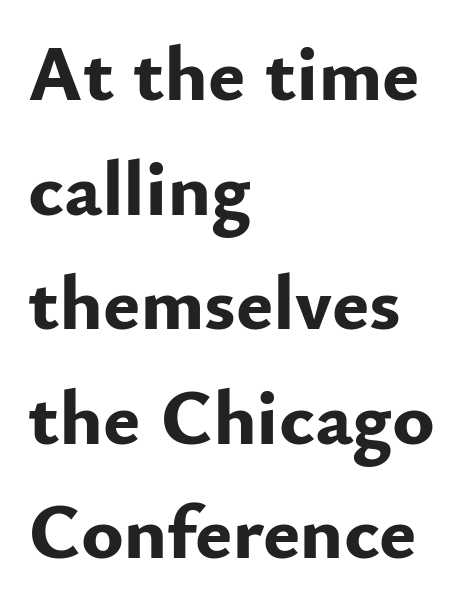
{"serif": "no", "italic": "no", "bold": "yes", "weight": "bold", "width": "normal", "stroke_contrast": "low", "x_height": "small", "monospaced": "no", "underline": "no", "align": "left", "line_spacing": "normal", "line_spacing_ratio": 1.45, "letter_spacing": "normal", "letter_spacing_em": 0.0, "glyph_px": 79}
